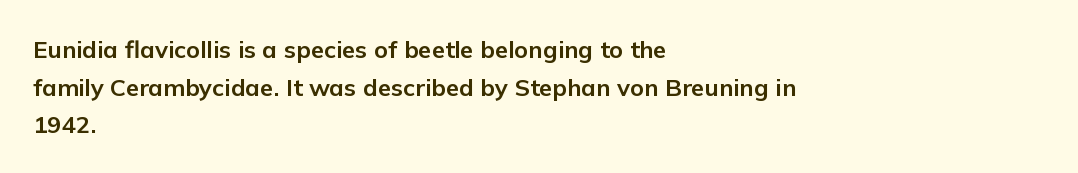
The image shows 24 px bold type, upright; set left-aligned, normal line spacing (1.57x), normal letter spacing, not underlined.
